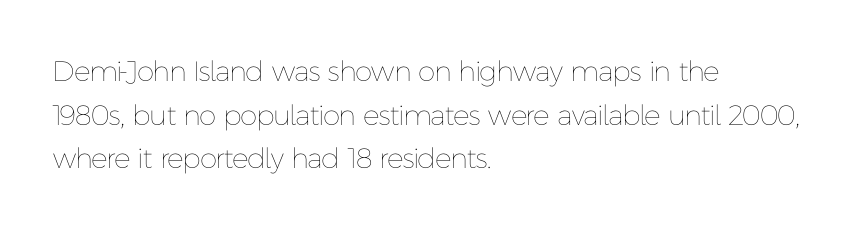
Proportional: the letters do not fall into vertical columns. Ink coverage per letter is moderate at most. Do the letters lean? They stand straight. Letter spacing: default. Each new line begins a customary step beneath the previous one. Reading down the block, your eye returns to a fixed left position each line.
